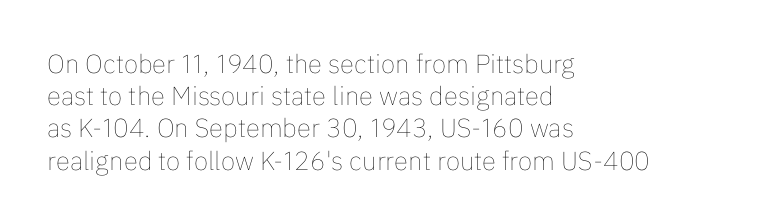
{"italic": "no", "bold": "no", "underline": "no", "align": "left", "line_spacing_ratio": 1.24, "letter_spacing": "normal", "letter_spacing_em": 0.0, "glyph_px": 26}
